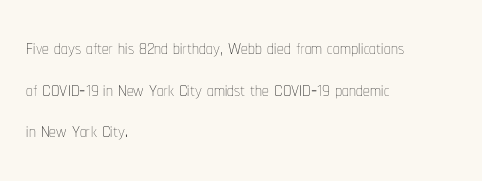
This sample uses an upright cut, with every glyph sitting square on the baseline. Lines of text with bare space underneath. The setting favours the left margin, as ordinary paragraphs usually do. Leading: standard. The typesetting does not lean heavy: it is not bold. You could call the tracking neutral — neither tight nor loose.
